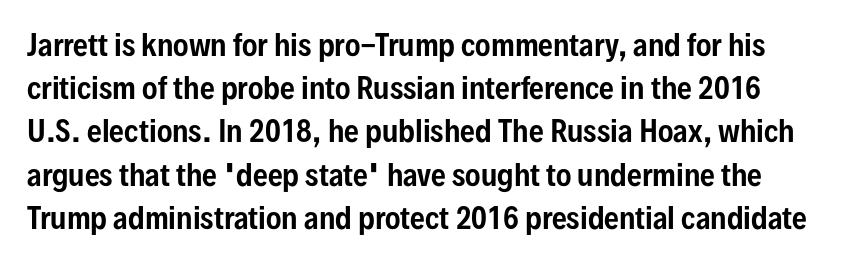
The image shows 29 px condensed sans-serif type, upright; set normal line spacing (1.49x), normal letter spacing, not underlined; low stroke contrast and a medium x-height.
